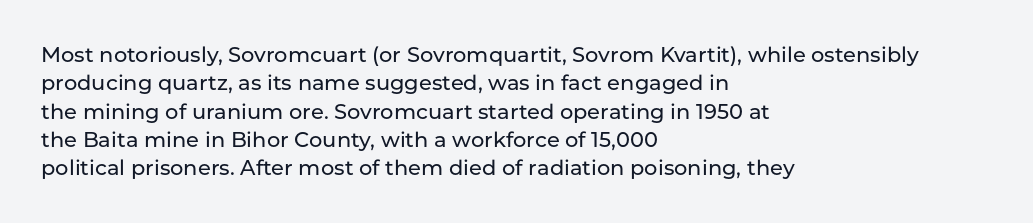
{"italic": "no", "underline": "no", "align": "left", "line_spacing": "normal", "line_spacing_ratio": 1.35, "letter_spacing": "normal", "letter_spacing_em": 0.0, "glyph_px": 21}
